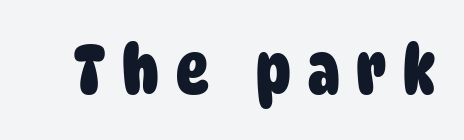
{"serif": "no", "bold": "yes", "weight": "heavy", "width": "condensed", "stroke_contrast": "low", "x_height": "large", "monospaced": "no", "underline": "no", "letter_spacing": "wide", "letter_spacing_em": 0.25, "glyph_px": 68}
